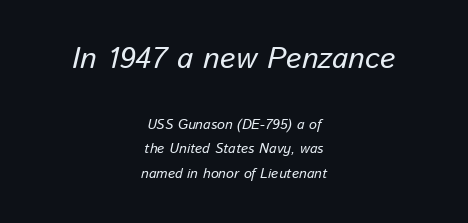
The image shows 30 px text type, italic (leaning right); set centered, line spacing 1.76x, normal letter spacing, not underlined; the first (top) block is 2.14x larger; low stroke contrast and a medium x-height.
